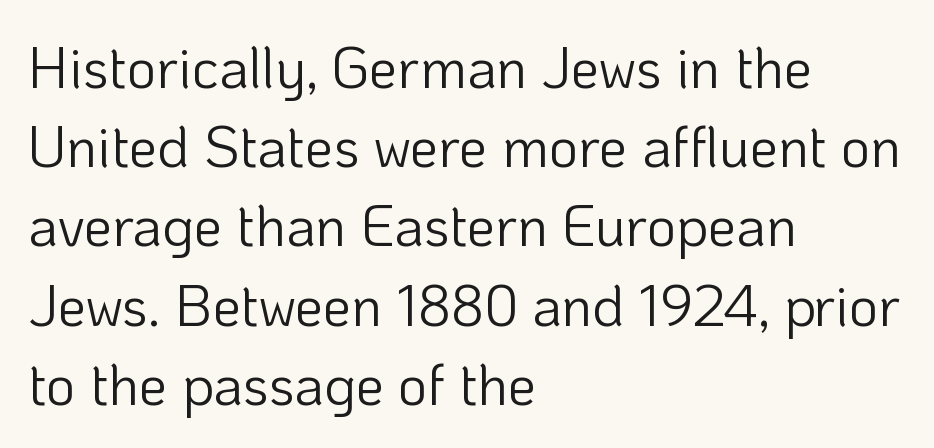
Q: Is the text bold? A: No.
Q: Is the text italic (slanted)? A: No, it is upright.
Q: Is the typeface a serif or a sans-serif typeface? A: Sans-serif.
Q: Is the text underlined? A: No.
Q: How is the paragraph aligned? A: Left-aligned.
Q: Is the spacing between letters normal or unusually wide? A: Normal.
Q: Is the spacing between lines tight, normal or loose? A: Normal.
Q: Width (condensed, normal, or wide)? A: Normal.
Q: Stroke contrast? A: Low.
Q: x-height? A: Medium.
Q: Monospaced? A: No.
